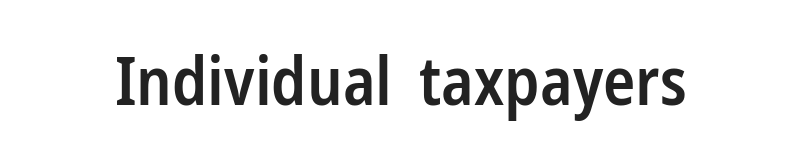
Q: Is the text bold? A: Semi-bold.
Q: Is the text italic (slanted)? A: No, it is upright.
Q: Is the typeface a serif or a sans-serif typeface? A: Sans-serif.
Q: Is the text underlined? A: No.
Q: Is the spacing between letters normal or unusually wide? A: Normal.
Q: Width (condensed, normal, or wide)? A: Condensed.
Q: Stroke contrast? A: Low.
Q: x-height? A: Medium.
Q: Monospaced? A: No.
